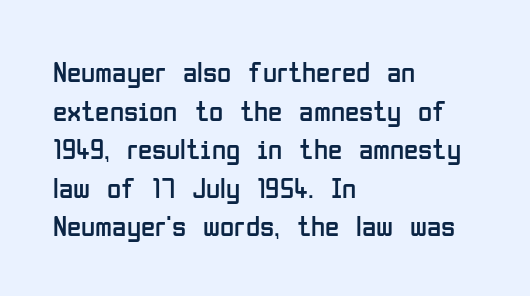
Q: Is the text bold? A: No.
Q: Is the text italic (slanted)? A: No, it is upright.
Q: Is the typeface a serif or a sans-serif typeface? A: Sans-serif.
Q: Is the text underlined? A: No.
Q: How is the paragraph aligned? A: Left-aligned.
Q: Is the spacing between letters normal or unusually wide? A: Normal.
Q: Is the spacing between lines tight, normal or loose? A: Normal.
Q: Width (condensed, normal, or wide)? A: Condensed.
Q: Stroke contrast? A: Low.
Q: x-height? A: Medium.
Q: Monospaced? A: No.
